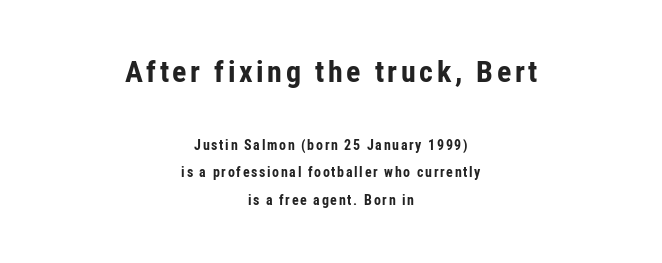
The image shows 30 px bold, condensed sans-serif type, upright; set centered, loose line spacing (1.96x), not underlined; the first (top) block is 2.14x larger; low stroke contrast and a medium x-height.
